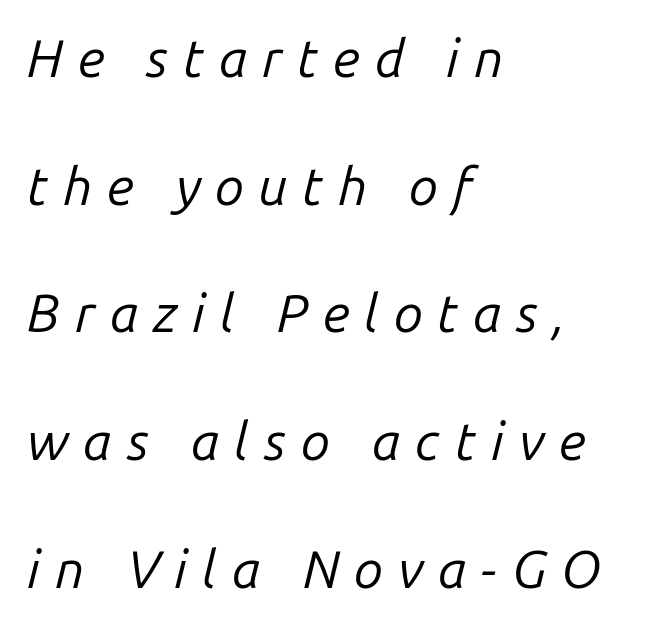
{"italic": "yes", "lean": "right", "slant_degrees": 14, "bold": "no", "weight": "regular", "width": "normal", "stroke_contrast": "low", "x_height": "medium", "monospaced": "no", "underline": "no", "align": "left", "line_spacing": "loose", "line_spacing_ratio": 2.41, "letter_spacing": "wide", "letter_spacing_em": 0.28, "glyph_px": 53}
